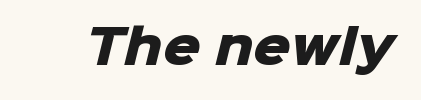
Do the characters align in a grid? No, the font is proportional. Glance below the letters and you will spot only blank space. This sample uses a sans-serif face. Plenty of ink on the page — the face is bold. Caption: standard tracking, unaltered.
